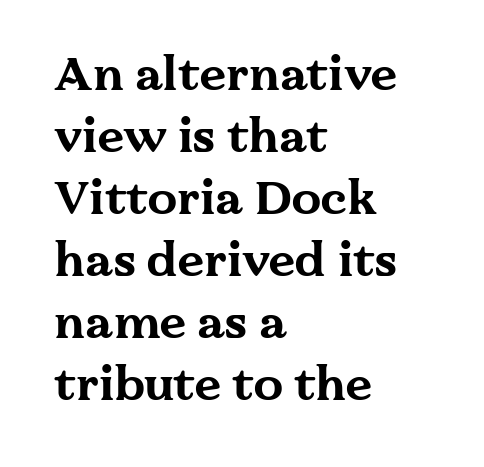
Q: Is the text bold? A: Yes.
Q: Is the text italic (slanted)? A: No, it is upright.
Q: Is the typeface a serif or a sans-serif typeface? A: Serif.
Q: Is the text underlined? A: No.
Q: How is the paragraph aligned? A: Left-aligned.
Q: Is the spacing between letters normal or unusually wide? A: Normal.
Q: Is the spacing between lines tight, normal or loose? A: Normal.
Q: Width (condensed, normal, or wide)? A: Wide.
Q: Stroke contrast? A: Medium.
Q: x-height? A: Medium.
Q: Monospaced? A: No.
